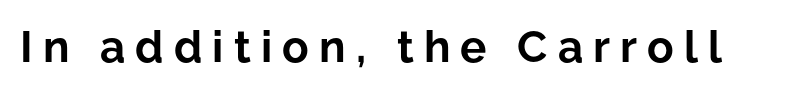
{"serif": "no", "italic": "no", "bold": "yes", "weight": "bold", "width": "normal", "stroke_contrast": "low", "x_height": "medium", "monospaced": "no", "underline": "no", "letter_spacing": "wide", "letter_spacing_em": 0.23, "glyph_px": 44}
